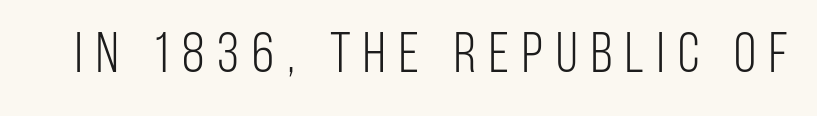
The image shows 57 px light, condensed sans-serif type, upright; set unusually wide letter spacing (+0.23 em), not underlined; low stroke contrast and a large x-height.
